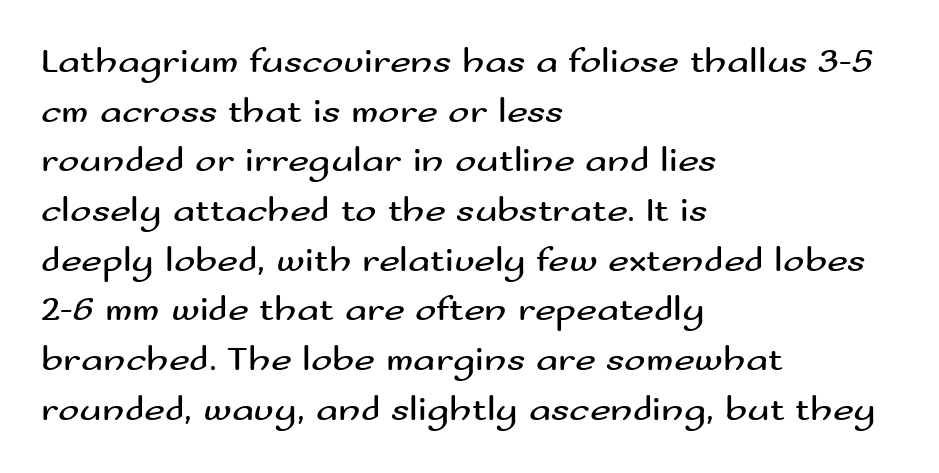
Q: Is the text bold? A: No.
Q: Is the text italic (slanted)? A: No, it is upright.
Q: Is the typeface a serif or a sans-serif typeface? A: Sans-serif.
Q: Is the text underlined? A: No.
Q: How is the paragraph aligned? A: Left-aligned.
Q: Is the spacing between letters normal or unusually wide? A: Normal.
Q: Is the spacing between lines tight, normal or loose? A: Normal.
Q: Width (condensed, normal, or wide)? A: Wide.
Q: Stroke contrast? A: Medium.
Q: x-height? A: Small.
Q: Monospaced? A: No.
